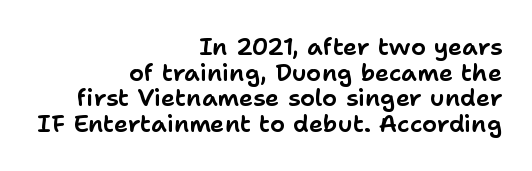
Q: Is the text italic (slanted)? A: No, it is upright.
Q: Is the text underlined? A: No.
Q: How is the paragraph aligned? A: Right-aligned.
Q: Is the spacing between letters normal or unusually wide? A: Normal.
Q: Is the spacing between lines tight, normal or loose? A: Tight.
